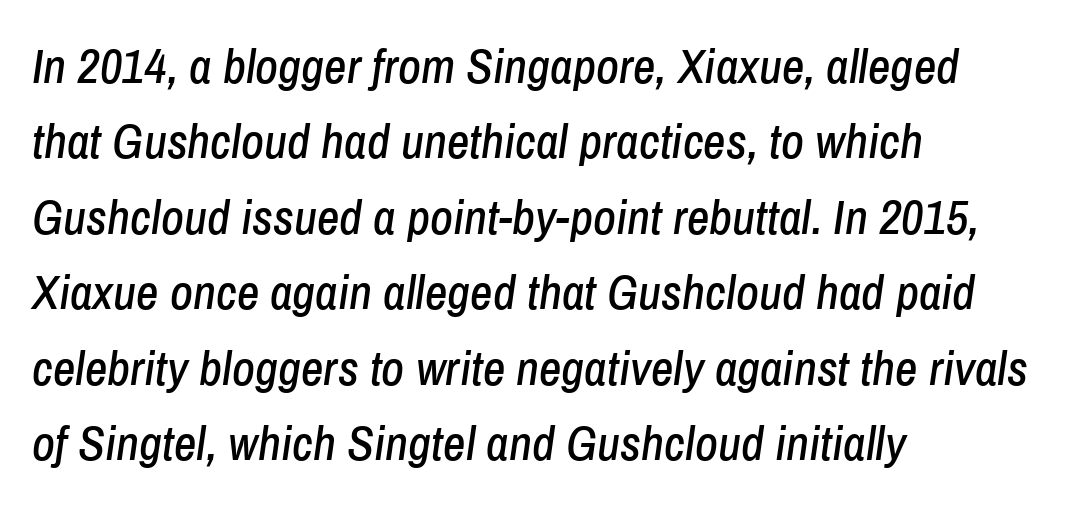
Q: Is the text italic (slanted)? A: Yes, it leans right by about 8 degrees.
Q: Is the text underlined? A: No.
Q: How is the paragraph aligned? A: Left-aligned.
Q: Is the spacing between letters normal or unusually wide? A: Normal.
Q: Is the spacing between lines tight, normal or loose? A: Normal.
Q: Width (condensed, normal, or wide)? A: Condensed.
Q: Stroke contrast? A: Low.
Q: x-height? A: Medium.
Q: Monospaced? A: No.
